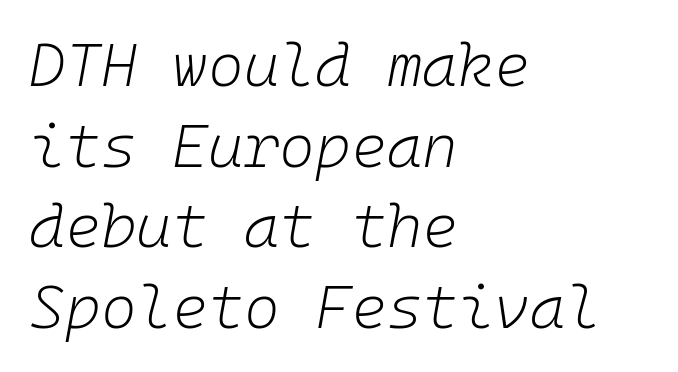
Q: Is the text bold? A: No.
Q: Is the text italic (slanted)? A: Yes, it leans right by about 10 degrees.
Q: Is the text underlined? A: No.
Q: How is the paragraph aligned? A: Left-aligned.
Q: Is the spacing between letters normal or unusually wide? A: Normal.
Q: Is the spacing between lines tight, normal or loose? A: Normal.
Q: Width (condensed, normal, or wide)? A: Normal.
Q: Stroke contrast? A: Low.
Q: x-height? A: Medium.
Q: Monospaced? A: Yes.
